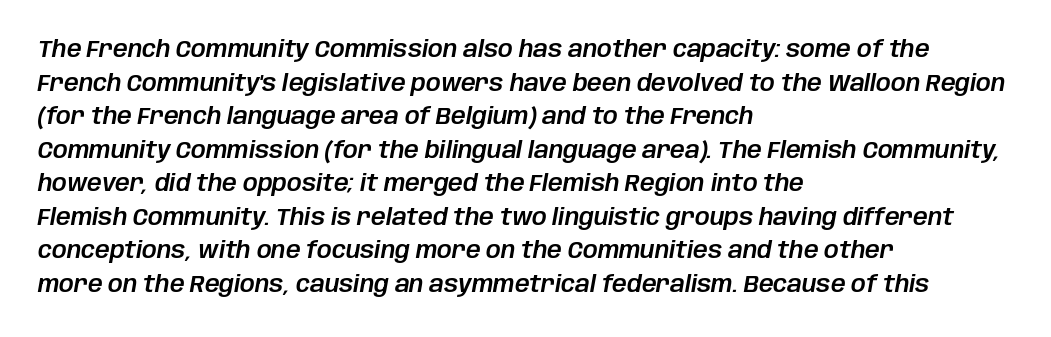
{"italic": "yes", "lean": "right", "slant_degrees": 10, "underline": "no", "align": "left", "line_spacing": "normal", "line_spacing_ratio": 1.46, "letter_spacing": "normal", "letter_spacing_em": 0.0, "glyph_px": 23}
